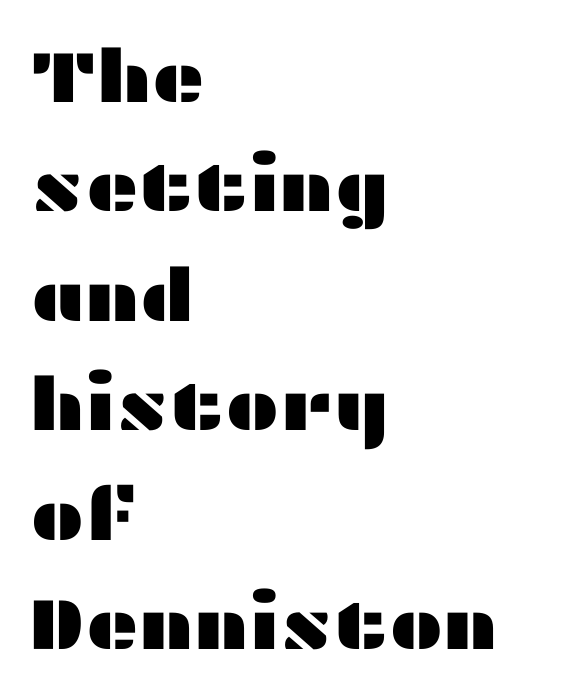
The image shows 73 px wide sans-serif type, upright; set left-aligned, normal line spacing (1.5x), normal letter spacing, not underlined; medium stroke contrast and a medium x-height.
